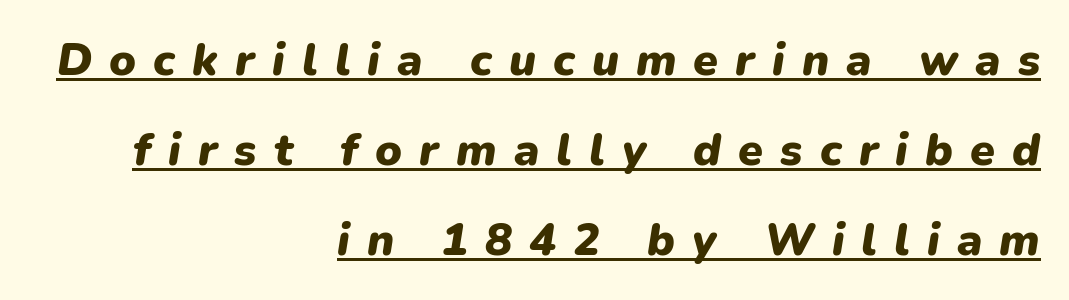
Is there an underline? Yes — a line sits under the letters. The glyphs have the mass of a bold cut. The passage shown is typed in a proportional face where columns would drift. Is the type slanted? Yes — the strokes lean at a clear angle.
